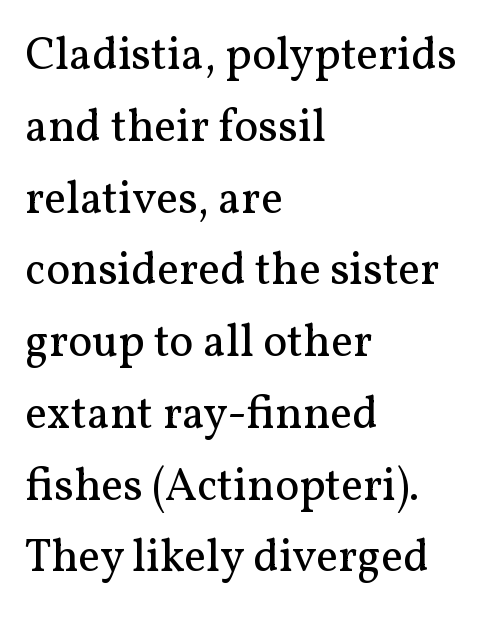
The letters carry serifs — small finishing strokes at the ends of their stems. Upright lettering throughout. In terms of letterspacing, this is plain default setting. The foot of each line stays bare and open. No chunkiness to these letters — they're not bold. A typesetter would call this proportional, since set widths differ per character.
